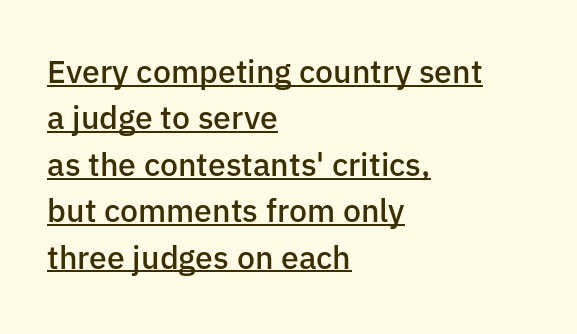
Does a line run under the words? Yes, clearly. The passage shown is typeset with a sans-serif family. The passage shown is semibold, sitting just below true bold. You could not count columns in this text — the font is proportionally spaced. Reading down the column, the eye jumps a familiar distance to each next line.
